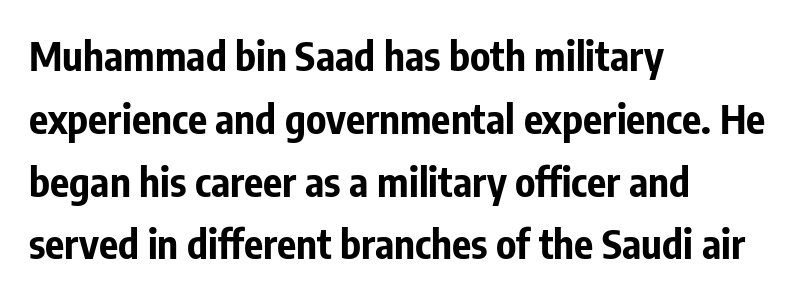
Regarding serifs, this sample does without them. Each line starts at the same left margin while the right side varies. A typesetter would mark this as roman, not italic. Vertical spacing — default.
